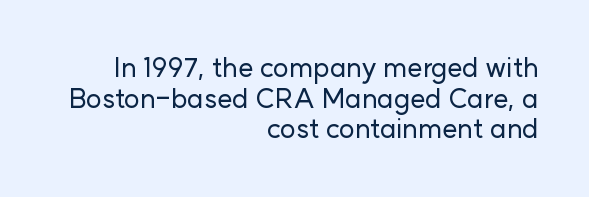
Q: Is the text italic (slanted)? A: No, it is upright.
Q: Is the text underlined? A: No.
Q: How is the paragraph aligned? A: Right-aligned.
Q: Is the spacing between letters normal or unusually wide? A: Normal.
Q: Is the spacing between lines tight, normal or loose? A: Tight.
